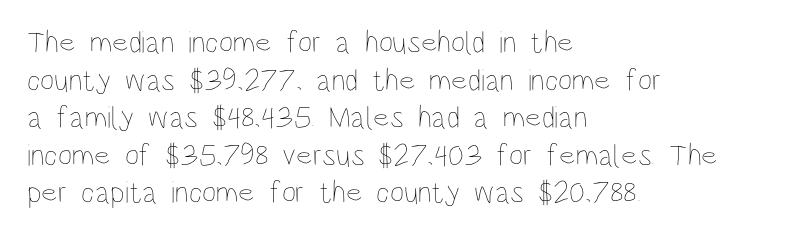
A bare baseline throughout the passage. These lines are rendered in a variable-pitch font. The weight tops out at a normal text grade. Look at the tracking — it's just the regular setting, nothing added. All the whitespace from short lines collects on the right.
